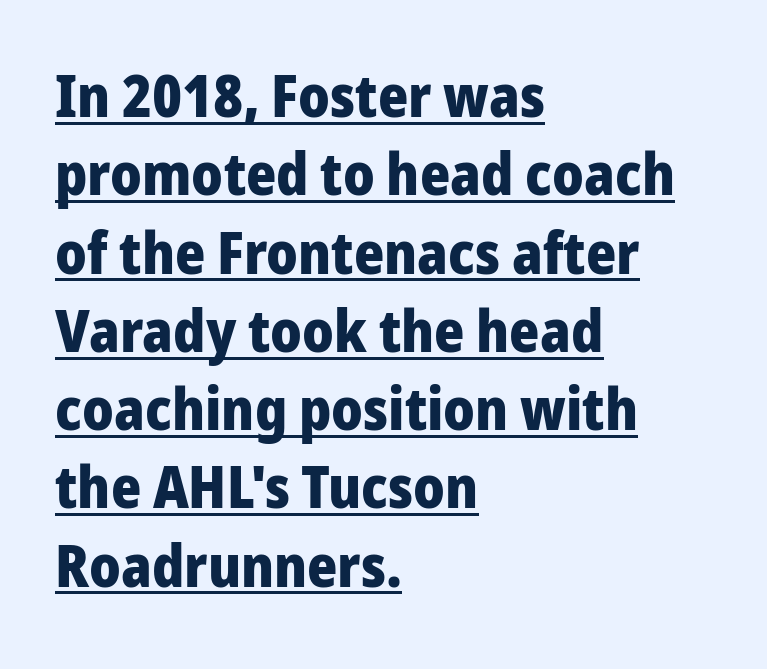
Q: Is the text bold? A: Yes.
Q: Is the text italic (slanted)? A: No, it is upright.
Q: Is the typeface a serif or a sans-serif typeface? A: Sans-serif.
Q: Is the text underlined? A: Yes.
Q: How is the paragraph aligned? A: Left-aligned.
Q: Is the spacing between letters normal or unusually wide? A: Normal.
Q: Is the spacing between lines tight, normal or loose? A: Normal.
Q: Width (condensed, normal, or wide)? A: Normal.
Q: Stroke contrast? A: Low.
Q: x-height? A: Medium.
Q: Monospaced? A: No.
